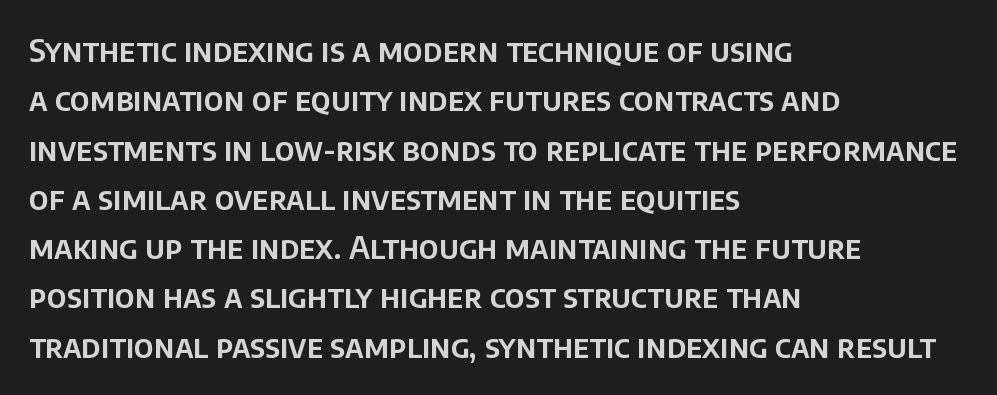
{"serif": "no", "italic": "no", "width": "normal", "stroke_contrast": "low", "x_height": "large", "monospaced": "no", "underline": "no", "align": "left", "line_spacing": "normal", "line_spacing_ratio": 1.54, "letter_spacing": "normal", "letter_spacing_em": 0.0, "glyph_px": 32}
